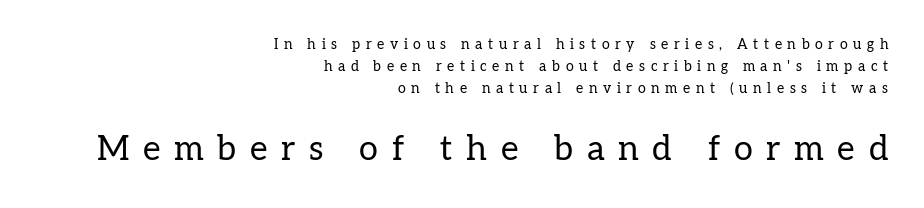
The image shows 34 px regular-weight serif type, upright; set right-aligned, normal line spacing (1.57x), unusually wide letter spacing (+0.4 em), not underlined; the second (bottom) block is 2.43x larger; low stroke contrast and a medium x-height.
